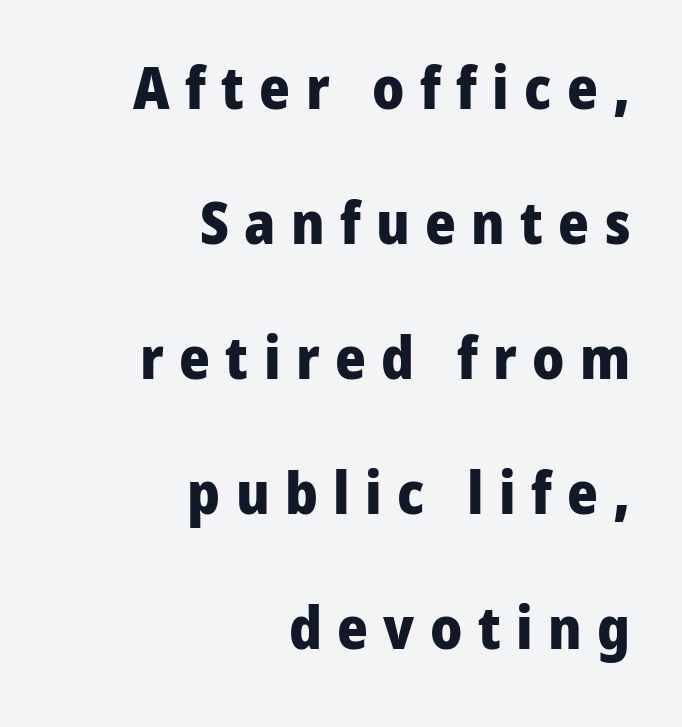
Spacing between characters has been opened up far beyond the box default. Visually the block forms a straight wall on the right and a jagged coastline on the left. In terms of letterform style, serifs are entirely absent. Varying glyph widths throughout — classic text-font behaviour.
